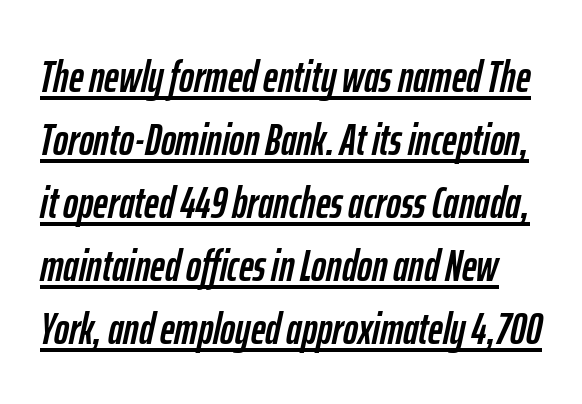
Emphasis-style slanted type is in use. Each new line begins a customary step beneath the previous one. This rendering leaves character spacing at its baseline value. The glyphs are accompanied by a horizontal stroke just below them. A typesetter would call this proportional, since set widths differ per character.
